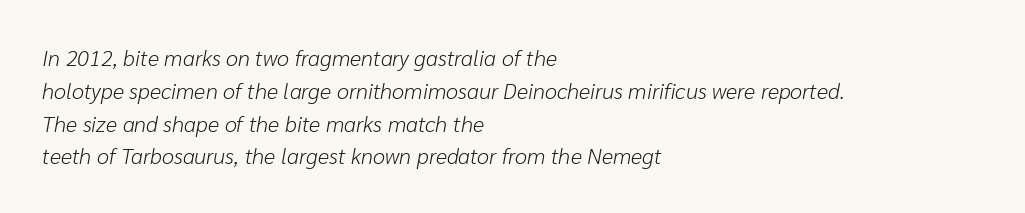
{"italic": "yes", "lean": "right", "slant_degrees": 10, "bold": "no", "underline": "no", "align": "left", "line_spacing": "normal", "line_spacing_ratio": 1.49, "letter_spacing": "normal", "letter_spacing_em": 0.0, "glyph_px": 22}
